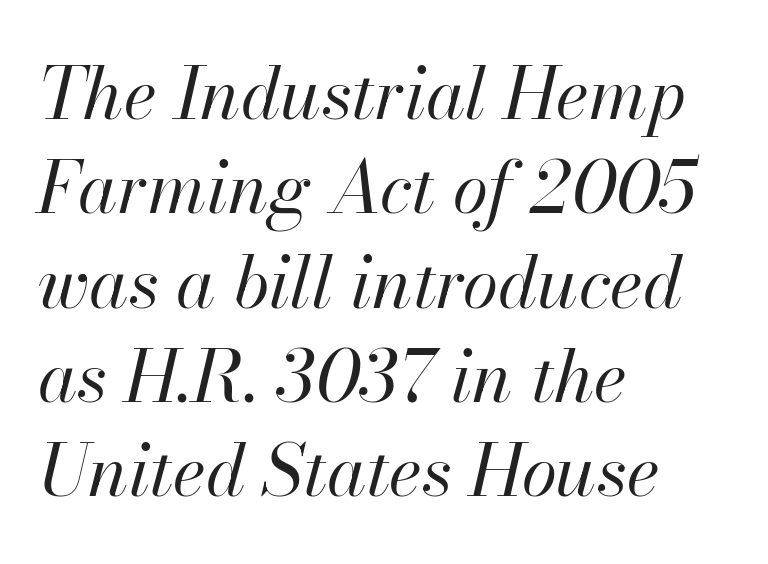
{"italic": "yes", "lean": "right", "slant_degrees": 13, "bold": "no", "weight": "regular", "width": "normal", "stroke_contrast": "high", "x_height": "small", "monospaced": "no", "underline": "no", "align": "left", "line_spacing": "normal", "line_spacing_ratio": 1.31, "letter_spacing": "normal", "letter_spacing_em": 0.0, "glyph_px": 72}
